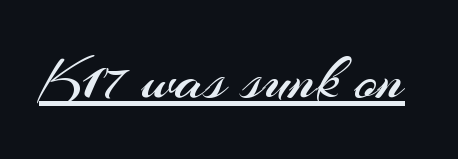
The image shows 64 px regular-weight sans-serif type; set normal letter spacing, underlined; medium stroke contrast and a small x-height.
